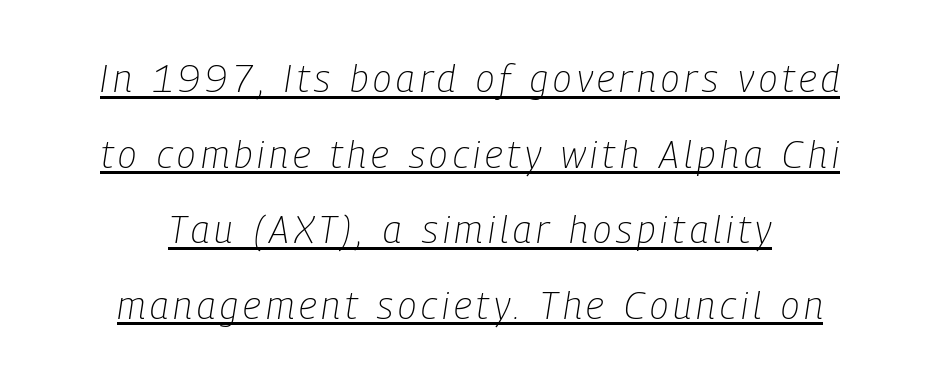
Honestly, the rows look like they've been pulled way apart. Vertical stems look standard width or narrower in stroke. Varying glyph widths throughout — classic text-font behaviour. The text carries the slant typical of an italic or oblique font. Like a heading marked for emphasis, these lines bear an underscore.
